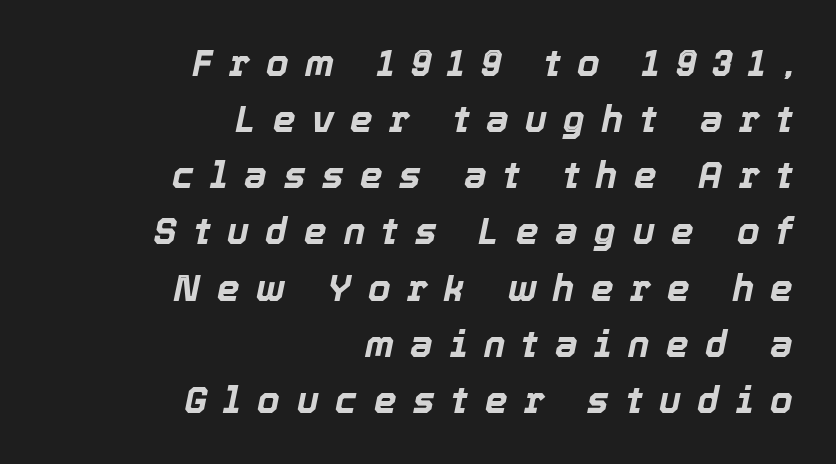
The image shows 36 px bold type, italic (leaning right); set right-aligned, normal line spacing (1.56x), unusually wide letter spacing (+0.46 em), not underlined; a medium x-height.
